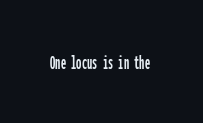
{"italic": "no", "underline": "no", "letter_spacing": "normal", "letter_spacing_em": 0.0, "glyph_px": 21}
